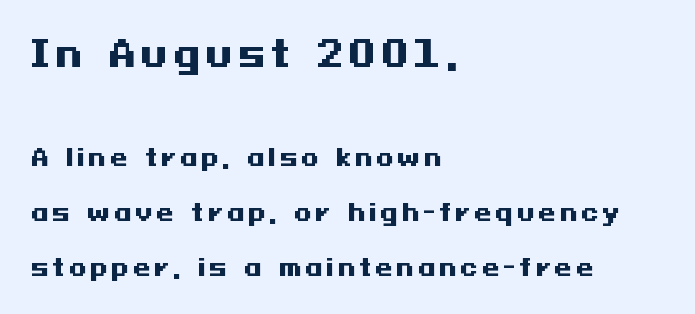
Q: Is the text bold? A: Yes.
Q: Is the text italic (slanted)? A: No, it is upright.
Q: Is the typeface a serif or a sans-serif typeface? A: Sans-serif.
Q: Is the text underlined? A: No.
Q: How is the paragraph aligned? A: Left-aligned.
Q: Is the spacing between lines tight, normal or loose? A: Loose.
Q: Which block of text is set in a larger size, the first (top) or the second (bottom)? A: The first (top) one.
Q: Width (condensed, normal, or wide)? A: Wide.
Q: Stroke contrast? A: Medium.
Q: x-height? A: Medium.
